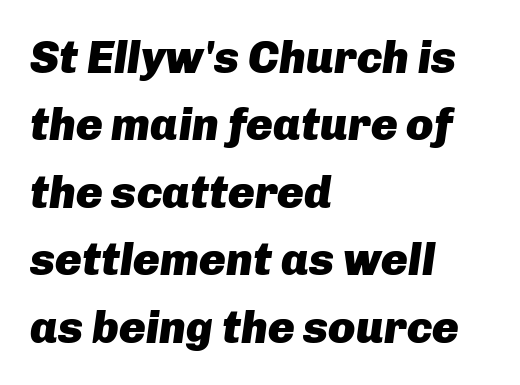
The leading is moderate, giving the passage an even texture. Proportional: the letters do not fall into vertical columns. Descenders are the only things crossing below the line. The typography opts for an oblique posture over an upright one.
